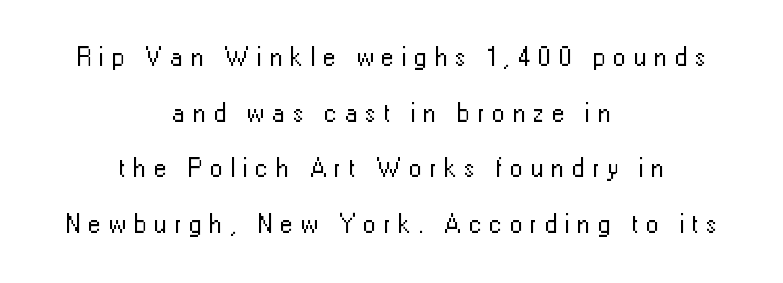
Q: Is the text bold? A: No.
Q: Is the text italic (slanted)? A: No, it is upright.
Q: Is the text underlined? A: No.
Q: How is the paragraph aligned? A: Centered.
Q: Is the spacing between letters normal or unusually wide? A: Unusually wide.
Q: Is the spacing between lines tight, normal or loose? A: Loose.
